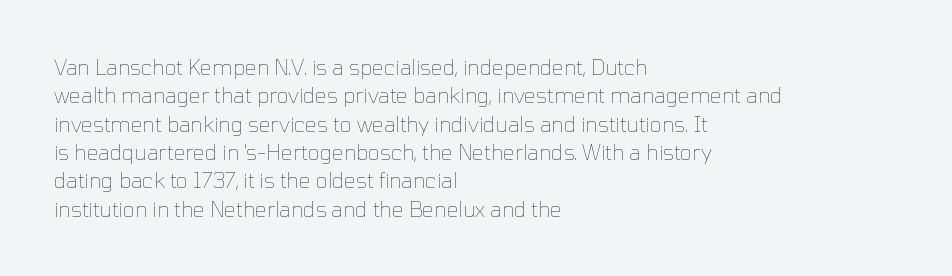
{"italic": "no", "bold": "no", "underline": "no", "align": "left", "line_spacing": "normal", "line_spacing_ratio": 1.35, "letter_spacing": "normal", "letter_spacing_em": 0.0, "glyph_px": 21}
